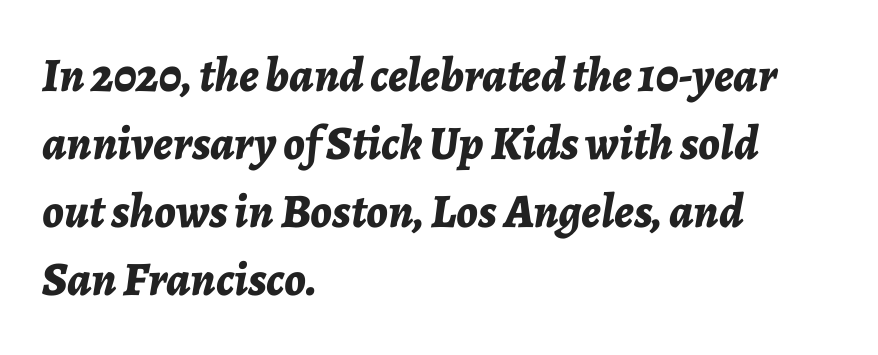
The passage shown leans; its letterforms are oblique. Emphasis by weight is at full strength: bold. Inter-character spacing is left at the font's built-in metrics. If you measured baseline to baseline, you'd find a middling distance. A typesetter would call this proportional, since set widths differ per character.
